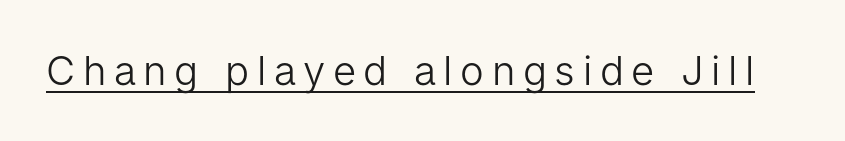
Q: Is the text bold? A: No.
Q: Is the text italic (slanted)? A: No, it is upright.
Q: Is the typeface a serif or a sans-serif typeface? A: Sans-serif.
Q: Is the text underlined? A: Yes.
Q: Width (condensed, normal, or wide)? A: Normal.
Q: Stroke contrast? A: Low.
Q: x-height? A: Medium.
Q: Monospaced? A: No.
